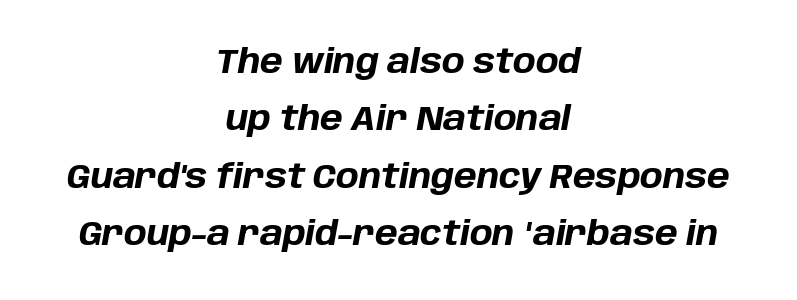
Each line is balanced around a shared central axis. Tracking value appears to be zero — textbook default spacing. The vertical gap from one line to the next is medium. Honestly, there is no underline to notice here at all. The passage shown is emphatically bold.
